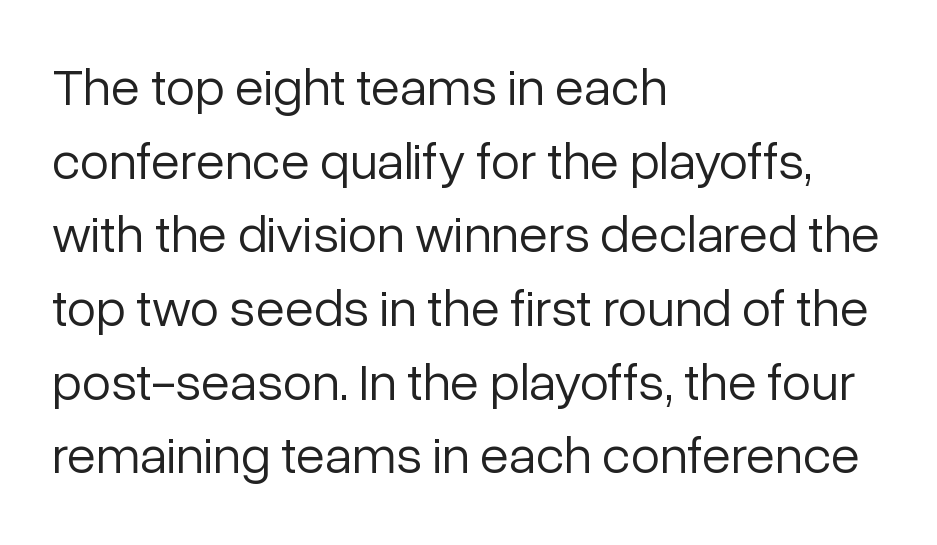
Q: Is the text bold? A: No.
Q: Is the text italic (slanted)? A: No, it is upright.
Q: Is the typeface a serif or a sans-serif typeface? A: Sans-serif.
Q: Is the text underlined? A: No.
Q: How is the paragraph aligned? A: Left-aligned.
Q: Is the spacing between letters normal or unusually wide? A: Normal.
Q: Is the spacing between lines tight, normal or loose? A: Normal.
Q: Width (condensed, normal, or wide)? A: Normal.
Q: Stroke contrast? A: Low.
Q: x-height? A: Medium.
Q: Monospaced? A: No.
